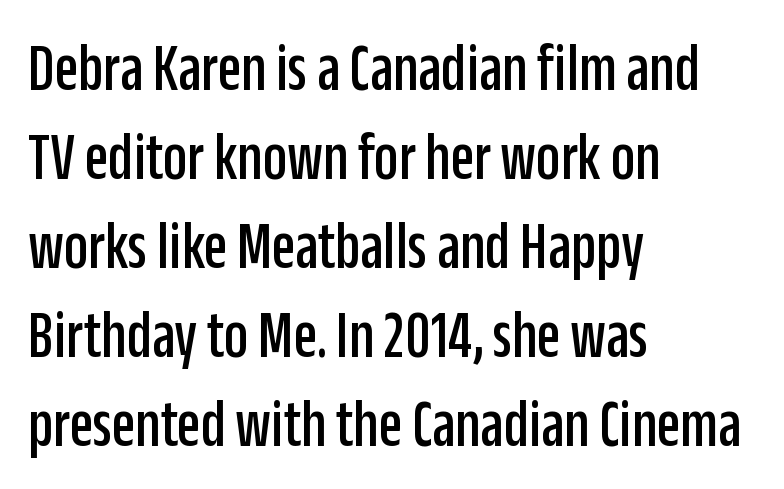
The font's upright variant was chosen for this text. The passage shown is typeset with a sans-serif family. Inter-character spacing is left at the font's built-in metrics. Do the characters align in a grid? No, the font is proportional. These lines are set flush left with a ragged right edge.
